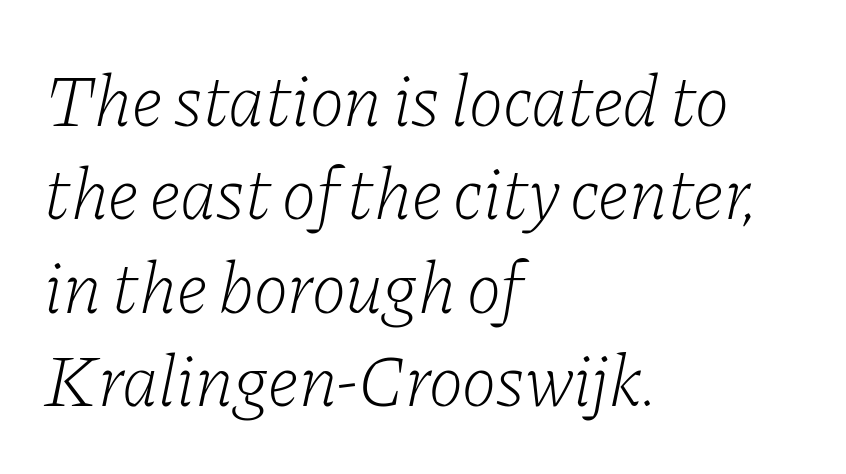
The image shows 73 px light serif type, italic (leaning right); set left-aligned, normal line spacing (1.28x), normal letter spacing, not underlined; low stroke contrast and a medium x-height.
